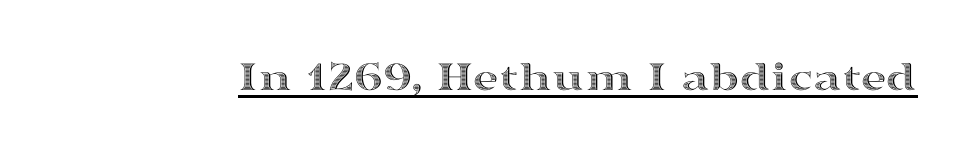
Does the lettering tilt? It doesn't — this is upright. Here the designer chose a conventional face with non-uniform glyph widths. The glyphs are accompanied by a horizontal stroke just below them. The letters sit at their default tracking, neither squeezed nor spread.
